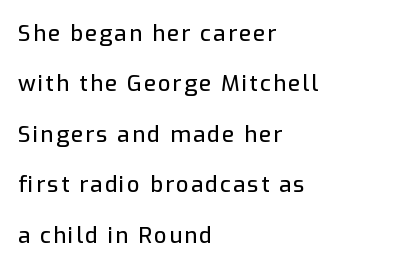
Q: Is the text italic (slanted)? A: No, it is upright.
Q: Is the text underlined? A: No.
Q: How is the paragraph aligned? A: Left-aligned.
Q: Is the spacing between lines tight, normal or loose? A: Loose.
